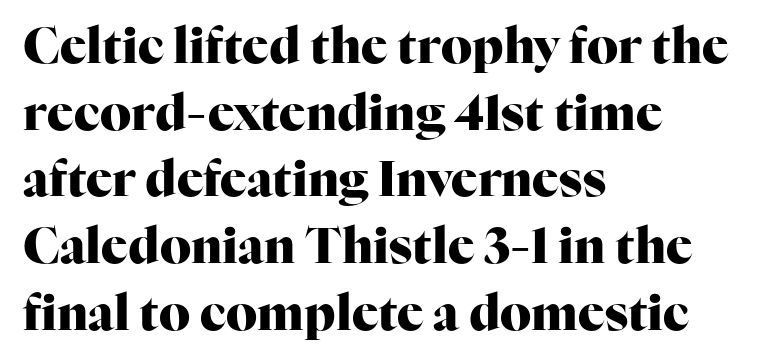
Serifs: yes, visible at the terminals of the letterforms. Heavy-handed strokes throughout: this text is bold. Think of a printed novel: that variable character pitch is what you see here. Each word holds together tightly as a unit, with standard inter-letter gaps.
